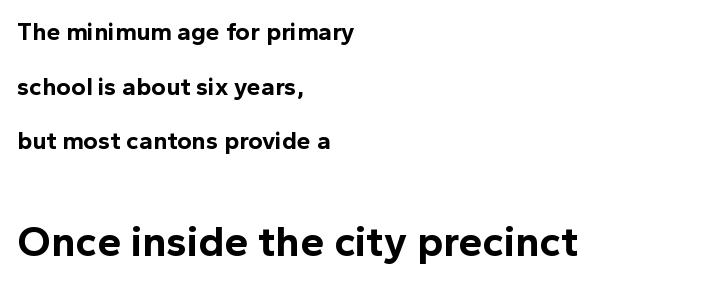
Notice the wide empty band between every row — that's loose leading. Does the copy run flush right? No — it runs flush left. In this sample the second text group is rendered at the bigger scale. Unmarked baselines from the first word to the last. Notice how the stems are strictly vertical — no italics here. This sample uses a sans-serif face.
